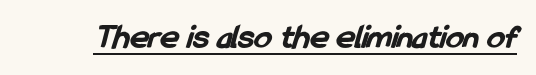
{"serif": "no", "bold": "yes", "weight": "bold", "width": "condensed", "stroke_contrast": "low", "x_height": "medium", "monospaced": "no", "underline": "yes", "letter_spacing": "normal", "letter_spacing_em": 0.0, "glyph_px": 35}
